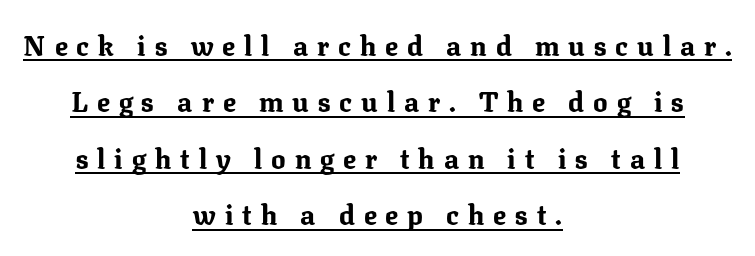
{"italic": "no", "bold": "yes", "underline": "yes", "align": "center", "line_spacing": "loose", "line_spacing_ratio": 2.09, "letter_spacing": "wide", "letter_spacing_em": 0.33, "glyph_px": 27}
